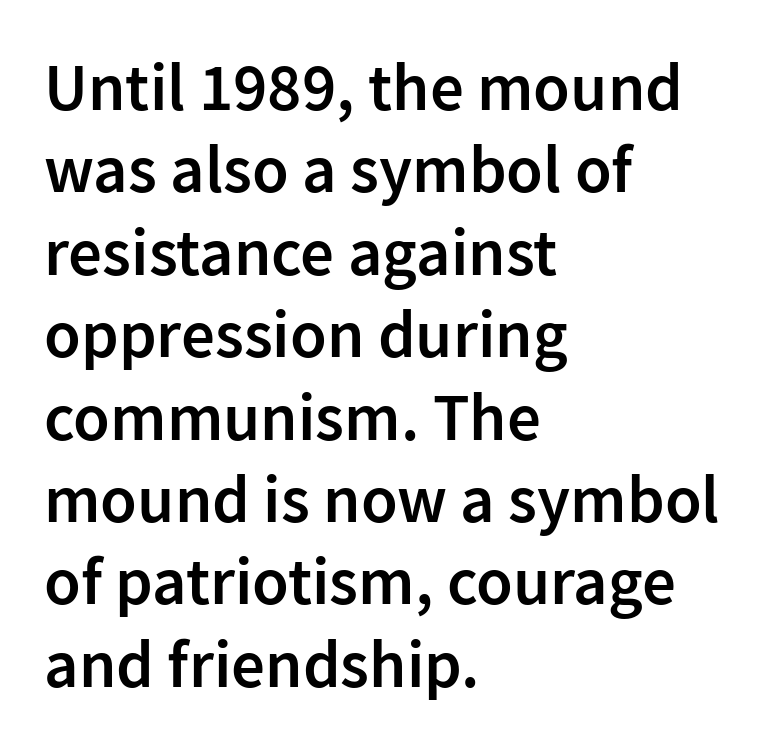
Q: Is the text bold? A: Semi-bold.
Q: Is the text italic (slanted)? A: No, it is upright.
Q: Is the typeface a serif or a sans-serif typeface? A: Sans-serif.
Q: Is the text underlined? A: No.
Q: How is the paragraph aligned? A: Left-aligned.
Q: Is the spacing between letters normal or unusually wide? A: Normal.
Q: Width (condensed, normal, or wide)? A: Normal.
Q: Stroke contrast? A: Low.
Q: x-height? A: Medium.
Q: Monospaced? A: No.
